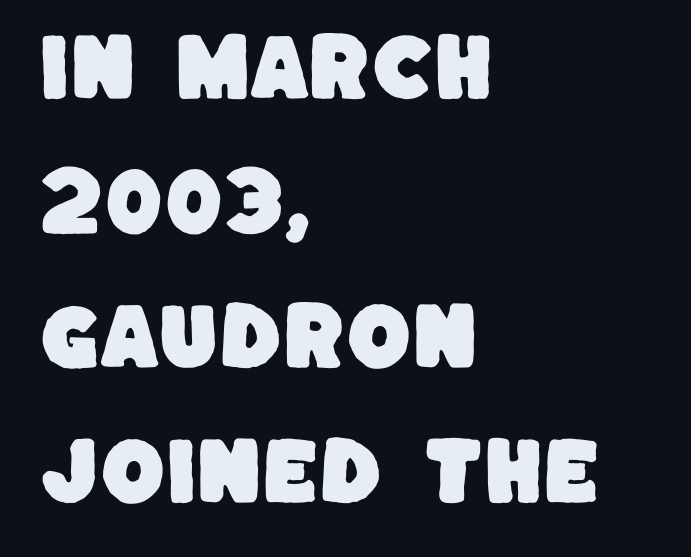
{"serif": "no", "width": "normal", "stroke_contrast": "low", "x_height": "large", "monospaced": "no", "underline": "no", "align": "left", "line_spacing_ratio": 1.82, "letter_spacing": "normal", "letter_spacing_em": 0.0, "glyph_px": 74}
